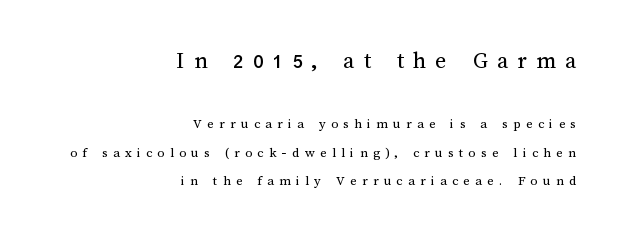
Q: Is the text bold? A: No.
Q: Is the text italic (slanted)? A: No, it is upright.
Q: Is the text underlined? A: No.
Q: How is the paragraph aligned? A: Right-aligned.
Q: Is the spacing between letters normal or unusually wide? A: Unusually wide.
Q: Is the spacing between lines tight, normal or loose? A: Loose.
Q: Which block of text is set in a larger size, the first (top) or the second (bottom)? A: The first (top) one.
